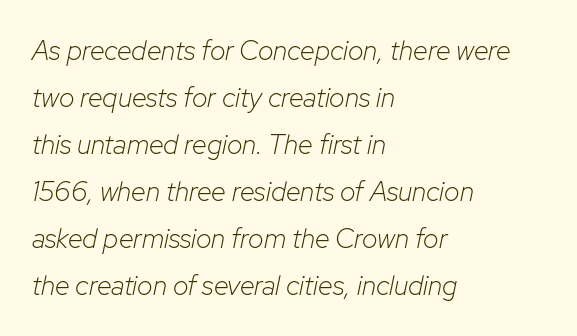
{"italic": "yes", "lean": "right", "slant_degrees": 12, "bold": "no", "underline": "no", "align": "left", "line_spacing_ratio": 1.74, "letter_spacing": "normal", "letter_spacing_em": 0.0, "glyph_px": 27}
